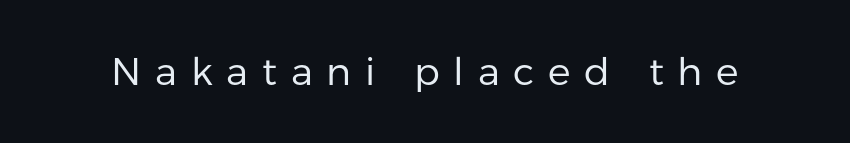
The image shows 38 px regular-weight sans-serif type, upright; set unusually wide letter spacing (+0.36 em), not underlined; low stroke contrast and a medium x-height.
